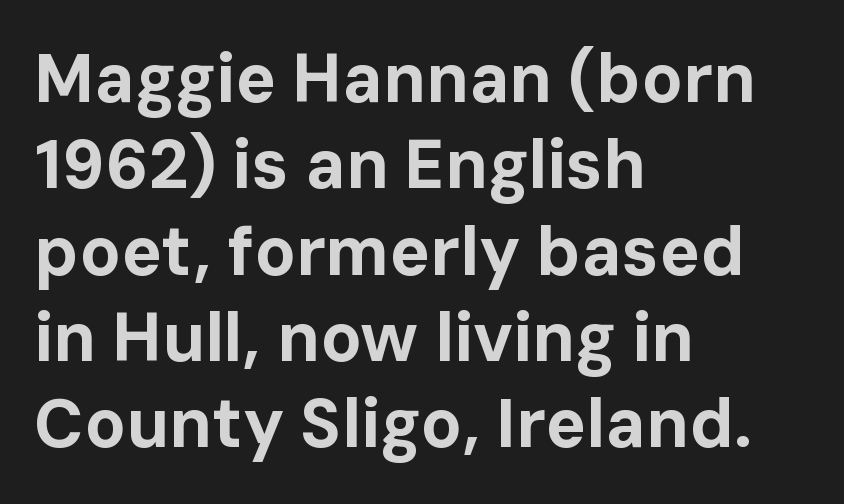
The zone under the glyphs is completely vacant. Standard letterfit; no display-style spreading of the glyphs. Its strokes are broad and dark, the hallmark of bold type. Is this a fixed-width face? No — the glyphs have proportional, varying widths.
